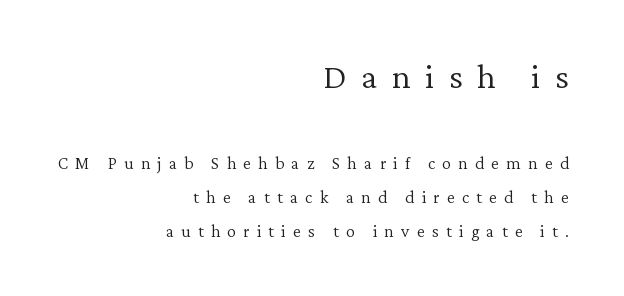
Q: Is the text bold? A: No.
Q: Is the text italic (slanted)? A: No, it is upright.
Q: Is the typeface a serif or a sans-serif typeface? A: Serif.
Q: Is the text underlined? A: No.
Q: How is the paragraph aligned? A: Right-aligned.
Q: Is the spacing between letters normal or unusually wide? A: Unusually wide.
Q: Which block of text is set in a larger size, the first (top) or the second (bottom)? A: The first (top) one.
Q: Width (condensed, normal, or wide)? A: Normal.
Q: Stroke contrast? A: Low.
Q: x-height? A: Medium.
Q: Monospaced? A: No.
